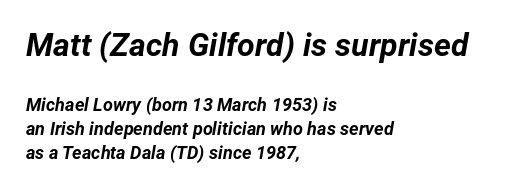
{"italic": "yes", "lean": "right", "slant_degrees": 12, "bold": "yes", "weight": "bold", "width": "normal", "stroke_contrast": "low", "x_height": "medium", "monospaced": "no", "underline": "no", "align": "left", "line_spacing": "normal", "line_spacing_ratio": 1.33, "letter_spacing": "normal", "letter_spacing_em": 0.0, "larger_block": "first", "size_ratio": 1.78, "glyph_px": 32}
